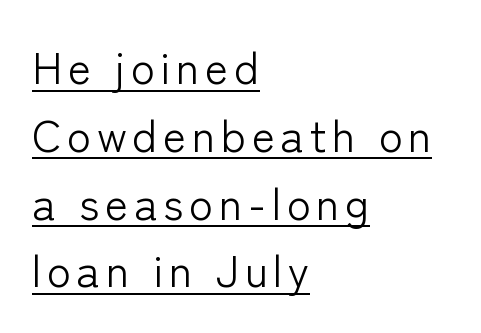
The image shows 44 px light sans-serif type, upright; set left-aligned, normal line spacing (1.54x), underlined; low stroke contrast and a medium x-height.
